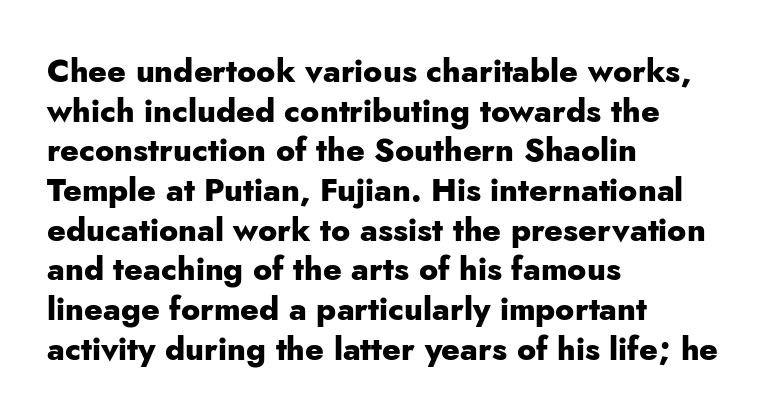
Posture: vertical. Letter spacing: default. You could not count columns in this text — the font is proportionally spaced. Typographically, this falls in the sans-serif category. One-word summary of the alignment: left.
